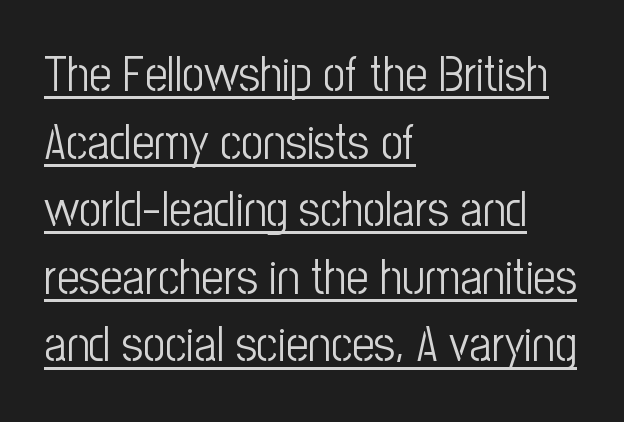
Q: Is the text bold? A: No.
Q: Is the text italic (slanted)? A: No, it is upright.
Q: Is the typeface a serif or a sans-serif typeface? A: Sans-serif.
Q: Is the text underlined? A: Yes.
Q: How is the paragraph aligned? A: Left-aligned.
Q: Is the spacing between letters normal or unusually wide? A: Normal.
Q: Is the spacing between lines tight, normal or loose? A: Normal.
Q: Width (condensed, normal, or wide)? A: Condensed.
Q: Stroke contrast? A: Low.
Q: x-height? A: Medium.
Q: Monospaced? A: No.
